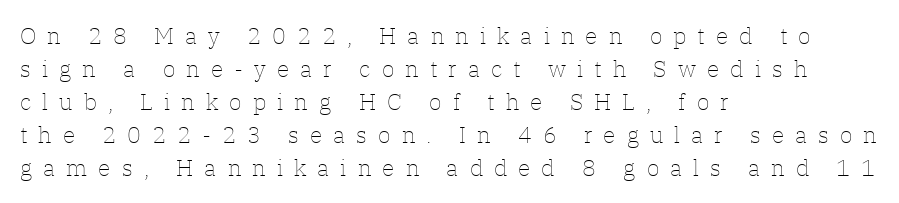
The image shows 23 px text type, upright; set left-aligned, normal line spacing (1.43x), unusually wide letter spacing (+0.48 em), not underlined.
